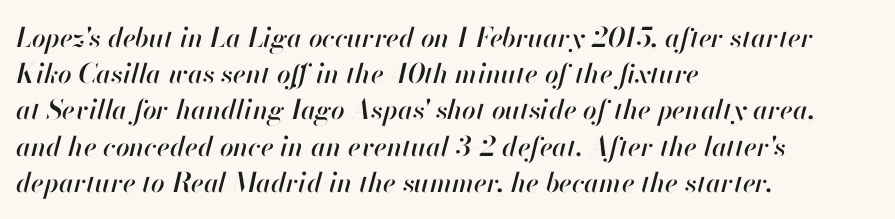
{"italic": "yes", "lean": "right", "slant_degrees": 13, "underline": "no", "align": "left", "line_spacing": "normal", "line_spacing_ratio": 1.34, "letter_spacing": "normal", "letter_spacing_em": 0.0, "glyph_px": 27}
